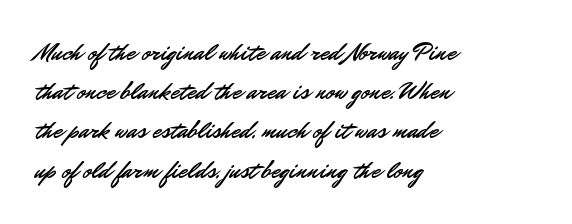
{"underline": "no", "align": "left", "line_spacing": "normal", "line_spacing_ratio": 1.57, "letter_spacing": "normal", "letter_spacing_em": 0.0, "glyph_px": 25}
